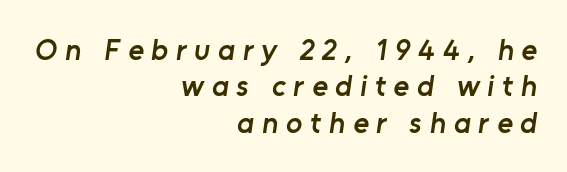
Q: Is the text bold? A: Semi-bold.
Q: Is the typeface a serif or a sans-serif typeface? A: Sans-serif.
Q: Is the text underlined? A: No.
Q: How is the paragraph aligned? A: Right-aligned.
Q: Is the spacing between letters normal or unusually wide? A: Unusually wide.
Q: Width (condensed, normal, or wide)? A: Normal.
Q: Stroke contrast? A: Low.
Q: x-height? A: Medium.
Q: Monospaced? A: No.
